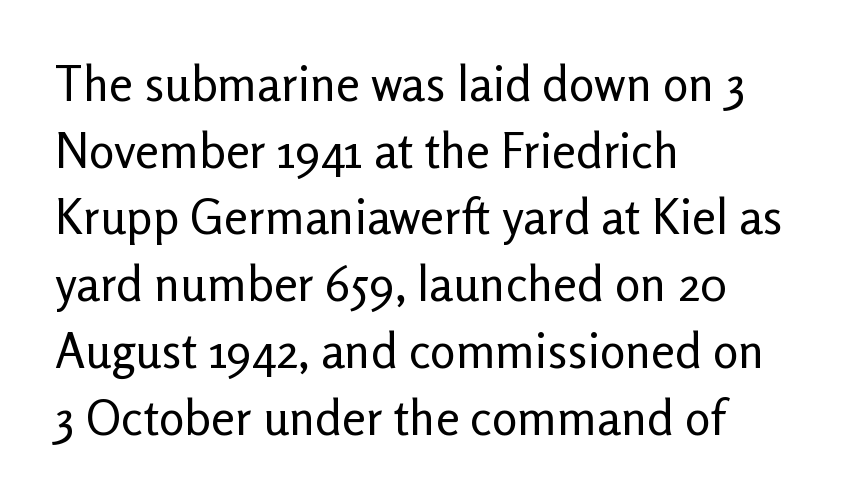
{"serif": "no", "italic": "no", "bold": "no", "weight": "regular", "width": "normal", "stroke_contrast": "low", "x_height": "medium", "monospaced": "no", "underline": "no", "align": "left", "line_spacing": "normal", "line_spacing_ratio": 1.39, "letter_spacing": "normal", "letter_spacing_em": 0.0, "glyph_px": 48}
